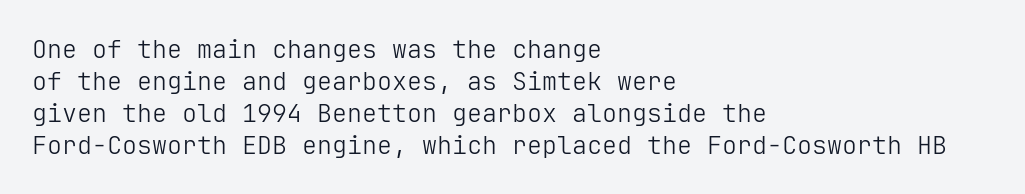
Q: Is the text bold? A: No.
Q: Is the text italic (slanted)? A: No, it is upright.
Q: Is the text underlined? A: No.
Q: How is the paragraph aligned? A: Left-aligned.
Q: Is the spacing between letters normal or unusually wide? A: Normal.
Q: Is the spacing between lines tight, normal or loose? A: Normal.
